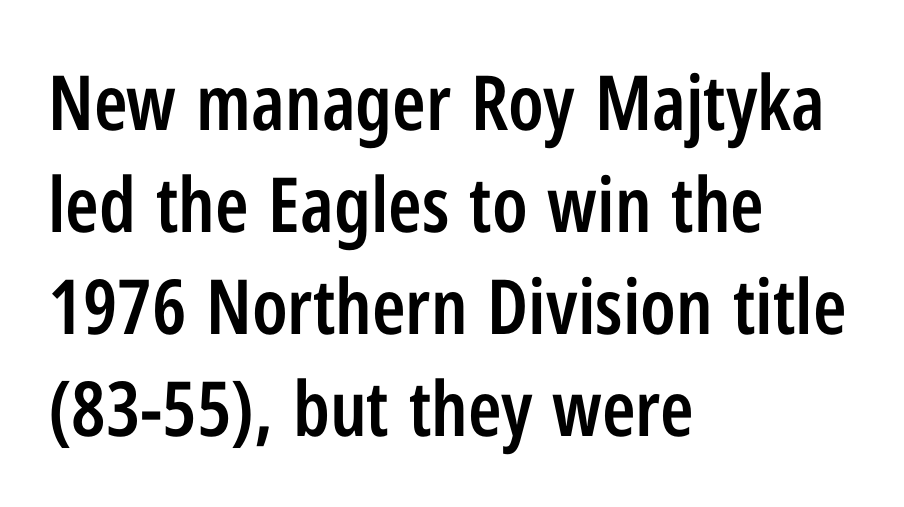
The image shows 76 px semibold, condensed sans-serif type, upright; set left-aligned, normal line spacing (1.34x), normal letter spacing, not underlined; low stroke contrast and a medium x-height.
